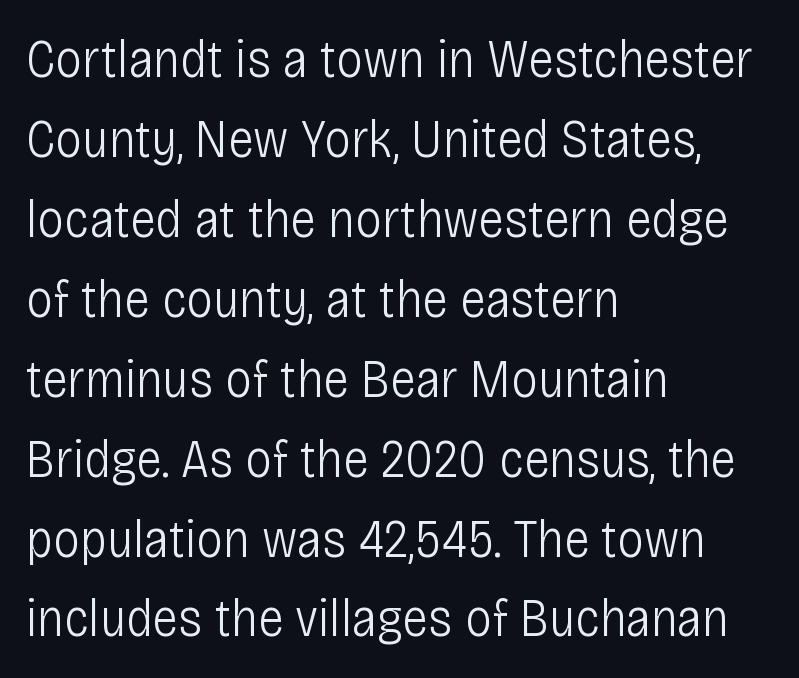
Q: Is the text bold? A: No.
Q: Is the text italic (slanted)? A: No, it is upright.
Q: Is the typeface a serif or a sans-serif typeface? A: Sans-serif.
Q: Is the text underlined? A: No.
Q: How is the paragraph aligned? A: Left-aligned.
Q: Is the spacing between letters normal or unusually wide? A: Normal.
Q: Is the spacing between lines tight, normal or loose? A: Normal.
Q: Width (condensed, normal, or wide)? A: Condensed.
Q: Stroke contrast? A: Low.
Q: x-height? A: Large.
Q: Monospaced? A: No.
